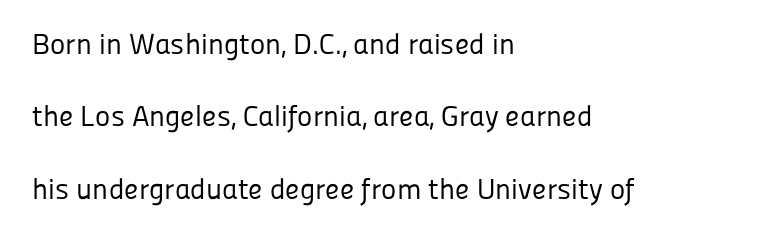
{"serif": "no", "italic": "no", "bold": "no", "weight": "regular", "width": "normal", "stroke_contrast": "low", "x_height": "medium", "monospaced": "no", "underline": "no", "align": "left", "line_spacing": "loose", "line_spacing_ratio": 2.5, "letter_spacing": "normal", "letter_spacing_em": 0.0, "glyph_px": 29}
